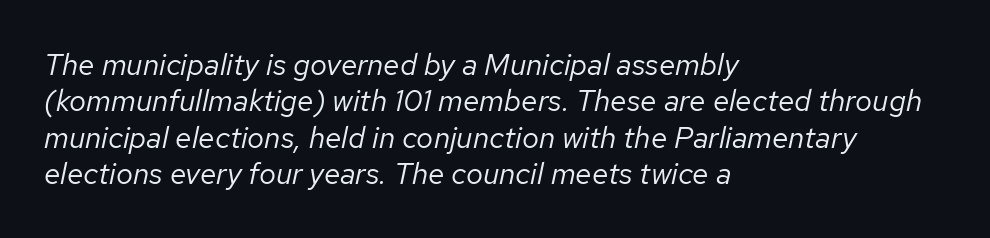
{"italic": "yes", "lean": "right", "slant_degrees": 12, "bold": "no", "weight": "regular", "width": "normal", "stroke_contrast": "low", "x_height": "medium", "monospaced": "no", "underline": "no", "align": "left", "line_spacing_ratio": 1.21, "letter_spacing": "normal", "letter_spacing_em": 0.0, "glyph_px": 30}
